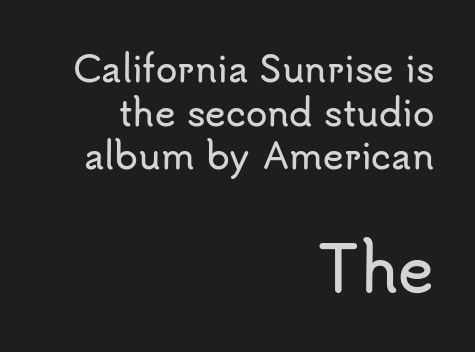
The image shows 61 px sans-serif type, upright; set right-aligned, normal line spacing (1.25x), normal letter spacing, not underlined; the second (bottom) block is 1.74x larger; low stroke contrast and a small x-height.
